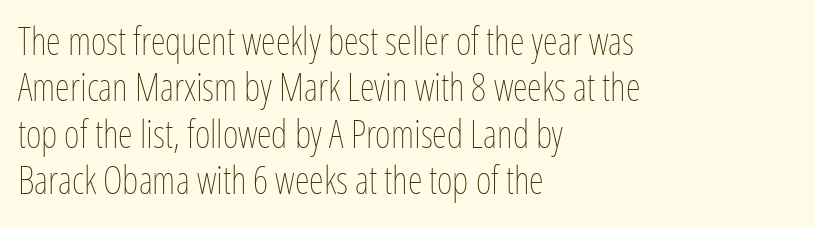
{"italic": "no", "bold": "no", "weight": "thin", "width": "condensed", "stroke_contrast": "low", "x_height": "medium", "monospaced": "no", "underline": "no", "align": "left", "line_spacing_ratio": 1.22, "letter_spacing": "normal", "letter_spacing_em": 0.0, "glyph_px": 38}
